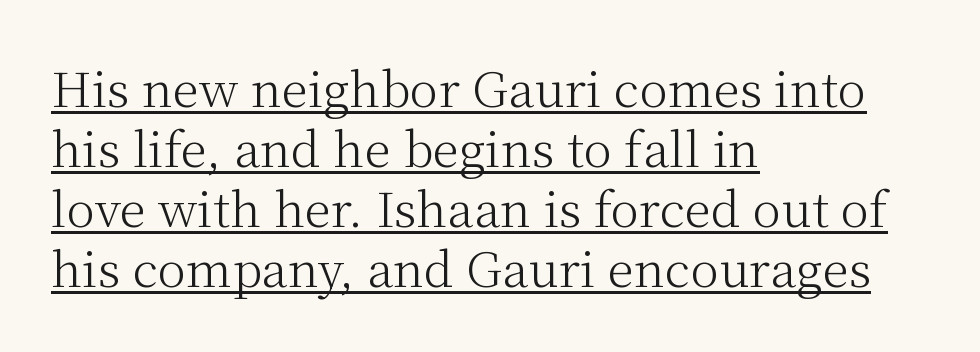
Q: Is the text bold? A: No.
Q: Is the text italic (slanted)? A: No, it is upright.
Q: Is the typeface a serif or a sans-serif typeface? A: Serif.
Q: Is the text underlined? A: Yes.
Q: How is the paragraph aligned? A: Left-aligned.
Q: Is the spacing between letters normal or unusually wide? A: Normal.
Q: Is the spacing between lines tight, normal or loose? A: Normal.
Q: Width (condensed, normal, or wide)? A: Normal.
Q: Stroke contrast? A: Medium.
Q: x-height? A: Medium.
Q: Monospaced? A: No.
